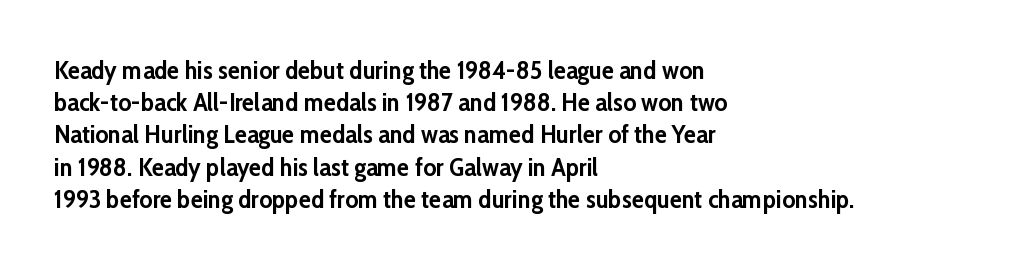
The lines sit at an ordinary, default distance from one another. Italic? Not at all — the glyphs are vertical. This rendering leaves character spacing at its baseline value. A student would call this left alignment; a typographer would say flush left, rag right.
